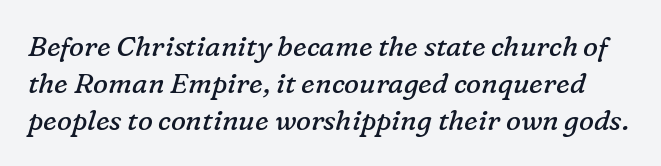
Q: Is the text bold? A: No.
Q: Is the text italic (slanted)? A: Yes, it leans right by about 16 degrees.
Q: Is the typeface a serif or a sans-serif typeface? A: Serif.
Q: Is the text underlined? A: No.
Q: Is the spacing between letters normal or unusually wide? A: Normal.
Q: Is the spacing between lines tight, normal or loose? A: Normal.
Q: Width (condensed, normal, or wide)? A: Normal.
Q: Stroke contrast? A: Low.
Q: x-height? A: Medium.
Q: Monospaced? A: No.
